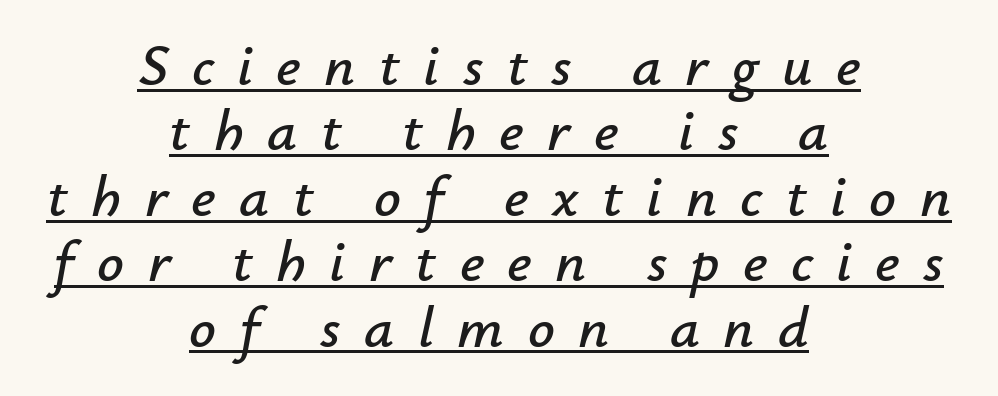
The tracking jumps out immediately: characters are airy and widely separated. Here the designer chose a conventional face with non-uniform glyph widths. A continuous stroke trails under the words, as in a hyperlink. Cramped leading. It's the slanting kind of type.
